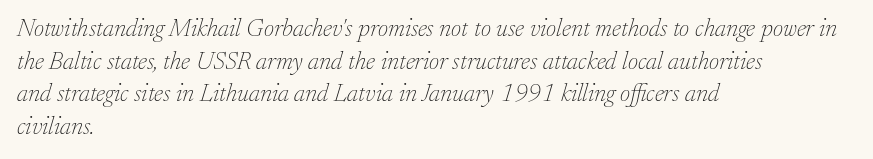
Q: Is the text bold? A: No.
Q: Is the text italic (slanted)? A: Yes, it leans right by about 17 degrees.
Q: Is the text underlined? A: No.
Q: How is the paragraph aligned? A: Left-aligned.
Q: Is the spacing between letters normal or unusually wide? A: Normal.
Q: Is the spacing between lines tight, normal or loose? A: Normal.
